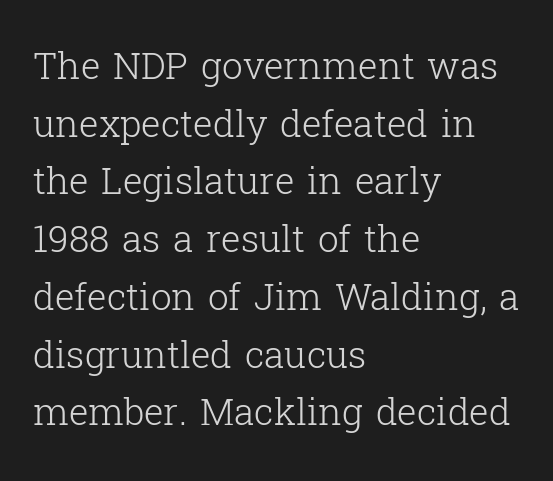
{"serif": "yes", "italic": "no", "bold": "no", "weight": "light", "width": "normal", "stroke_contrast": "low", "x_height": "medium", "monospaced": "no", "underline": "no", "align": "left", "line_spacing": "normal", "line_spacing_ratio": 1.56, "letter_spacing": "normal", "letter_spacing_em": 0.0, "glyph_px": 37}
